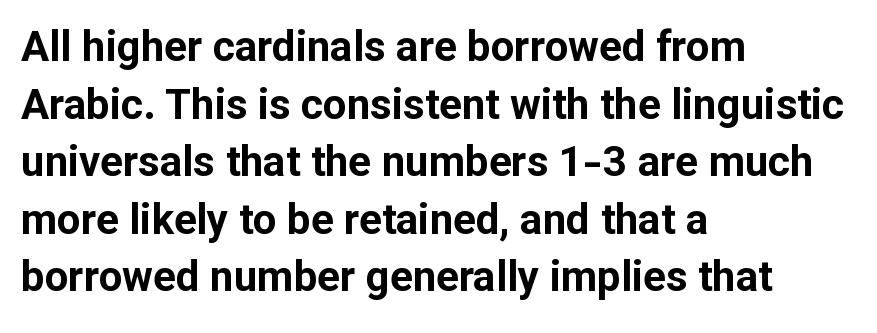
A typesetter would call this leading conventional body-copy spacing. The letters sit at their default tracking, neither squeezed nor spread. The designer went with a sans here, leaving each stem footless. The passage shown is emphatically bold. Every stem runs plumb, perpendicular to the baseline. Decoration check: the copy has no underline.
